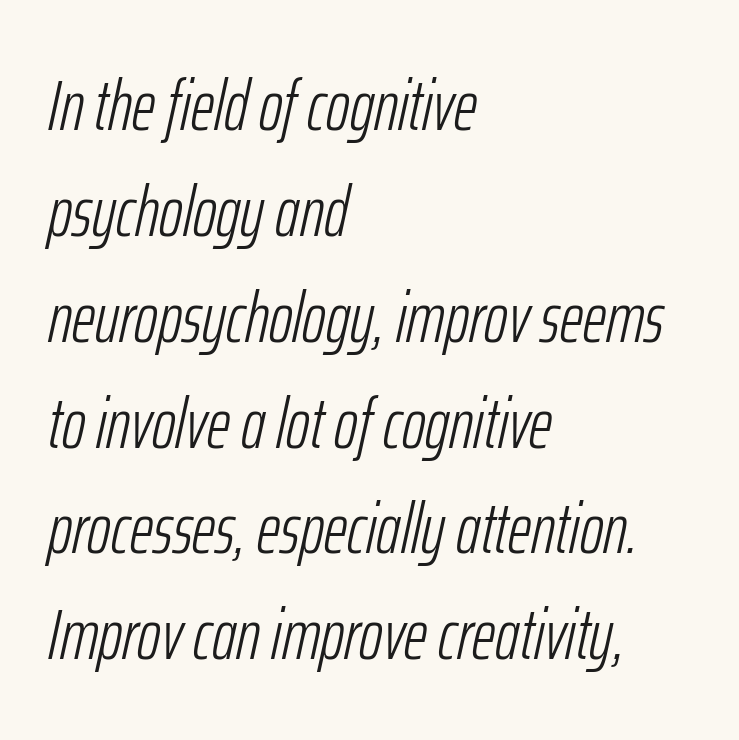
Q: Is the text bold? A: No.
Q: Is the text italic (slanted)? A: Yes, it leans right by about 12 degrees.
Q: Is the text underlined? A: No.
Q: How is the paragraph aligned? A: Left-aligned.
Q: Is the spacing between letters normal or unusually wide? A: Normal.
Q: Is the spacing between lines tight, normal or loose? A: Normal.
Q: Width (condensed, normal, or wide)? A: Condensed.
Q: Stroke contrast? A: Low.
Q: x-height? A: Medium.
Q: Monospaced? A: No.
